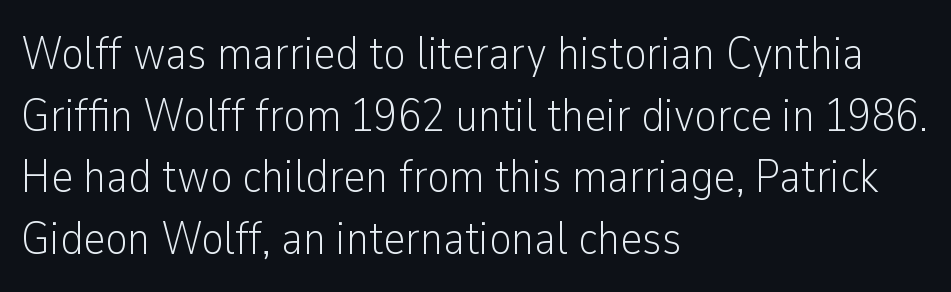
{"serif": "no", "italic": "no", "bold": "no", "weight": "light", "width": "condensed", "stroke_contrast": "low", "x_height": "medium", "monospaced": "no", "underline": "no", "align": "left", "line_spacing": "normal", "line_spacing_ratio": 1.31, "letter_spacing": "normal", "letter_spacing_em": 0.0, "glyph_px": 47}
